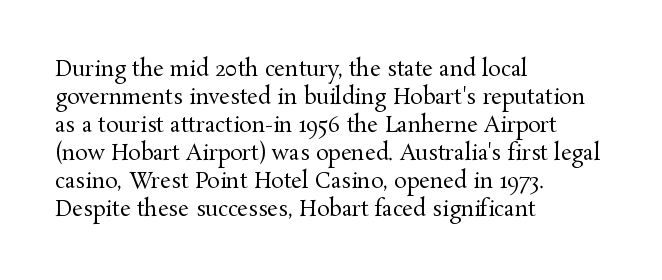
The image shows 21 px text type, upright; set left-aligned, normal line spacing (1.33x), normal letter spacing, not underlined.
